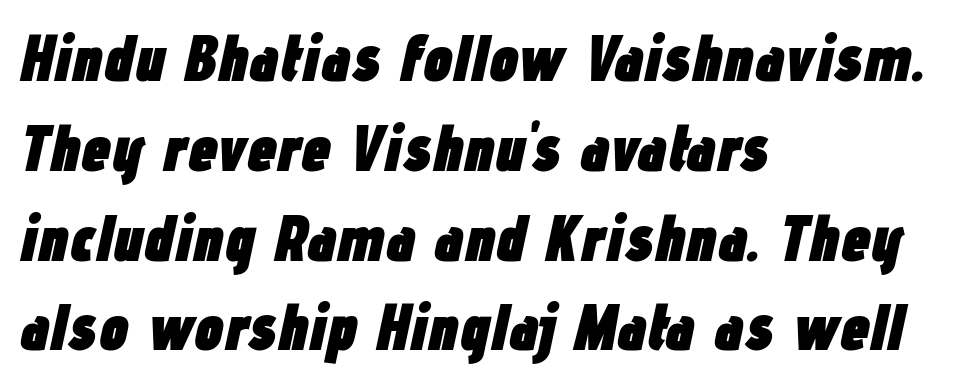
Q: Is the text bold? A: Yes.
Q: Is the text italic (slanted)? A: Yes, it leans right by about 12 degrees.
Q: Is the text underlined? A: No.
Q: How is the paragraph aligned? A: Left-aligned.
Q: Is the spacing between letters normal or unusually wide? A: Normal.
Q: Is the spacing between lines tight, normal or loose? A: Normal.
Q: Width (condensed, normal, or wide)? A: Condensed.
Q: Stroke contrast? A: Low.
Q: x-height? A: Medium.
Q: Monospaced? A: No.
